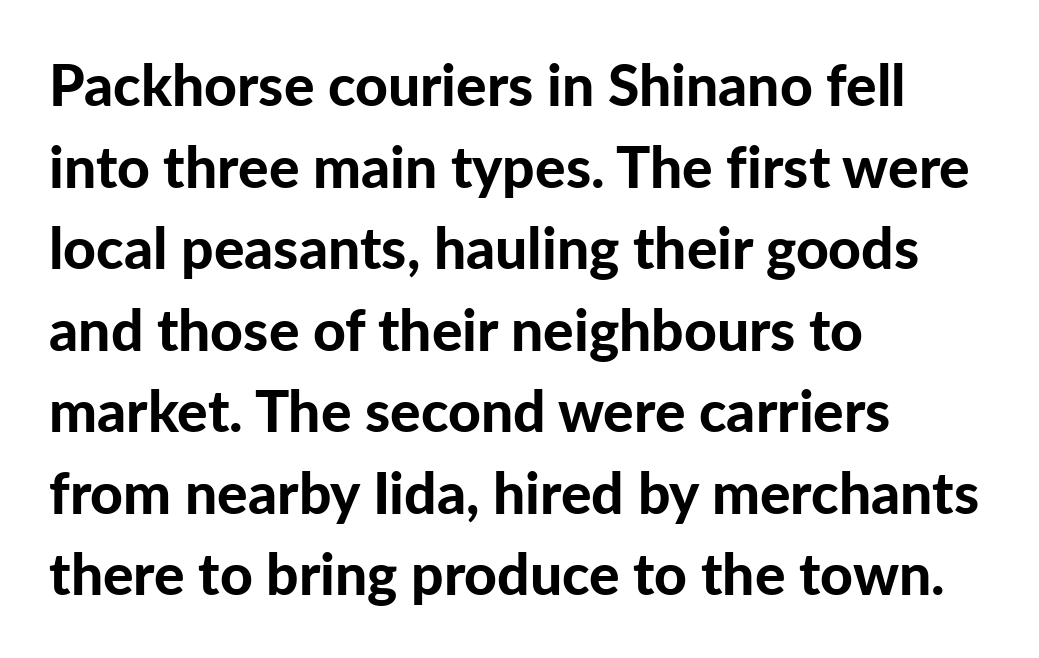
{"serif": "no", "italic": "no", "bold": "yes", "weight": "bold", "width": "normal", "stroke_contrast": "low", "x_height": "medium", "monospaced": "no", "underline": "no", "align": "left", "line_spacing": "normal", "line_spacing_ratio": 1.43, "letter_spacing": "normal", "letter_spacing_em": 0.0, "glyph_px": 57}
